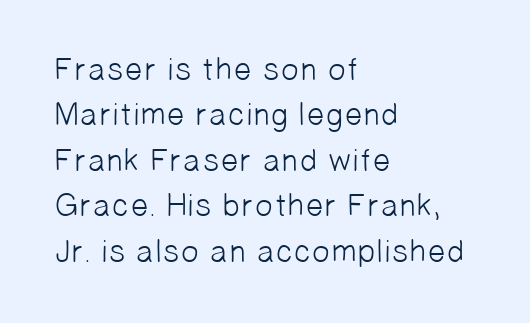
Q: Is the text bold? A: No.
Q: Is the typeface a serif or a sans-serif typeface? A: Sans-serif.
Q: Is the text underlined? A: No.
Q: How is the paragraph aligned? A: Left-aligned.
Q: Is the spacing between letters normal or unusually wide? A: Normal.
Q: Is the spacing between lines tight, normal or loose? A: Normal.
Q: Width (condensed, normal, or wide)? A: Normal.
Q: Stroke contrast? A: Low.
Q: x-height? A: Medium.
Q: Monospaced? A: No.
